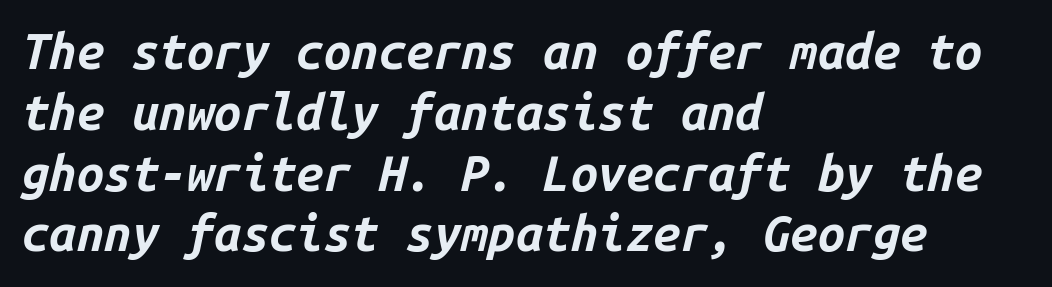
Spacing verdict: monospaced, one width for all characters. Just letters on the line, the space beneath them empty. On the weight axis this lands at bold, roughly 700. The line texture is even and compact thanks to regular tracking. The typography opts for an oblique posture over an upright one.
